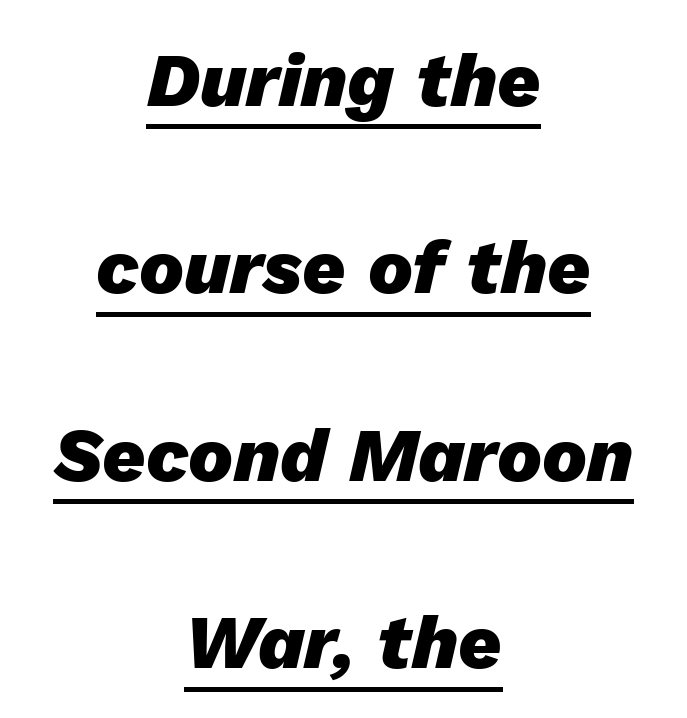
{"italic": "yes", "lean": "right", "slant_degrees": 13, "bold": "yes", "weight": "heavy", "width": "normal", "stroke_contrast": "low", "x_height": "medium", "monospaced": "no", "underline": "yes", "align": "center", "line_spacing": "loose", "line_spacing_ratio": 2.5, "letter_spacing": "normal", "letter_spacing_em": 0.0, "glyph_px": 75}
